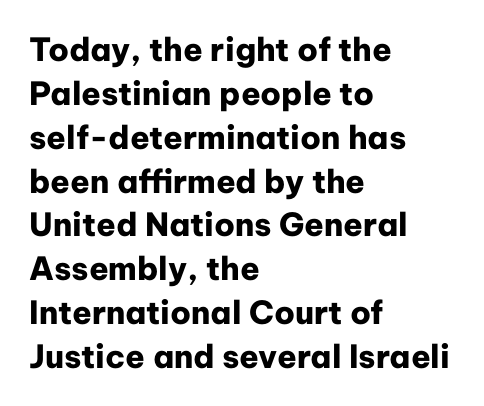
{"serif": "no", "italic": "no", "bold": "yes", "weight": "heavy", "width": "normal", "stroke_contrast": "low", "x_height": "medium", "monospaced": "no", "underline": "no", "align": "left", "line_spacing": "normal", "line_spacing_ratio": 1.37, "letter_spacing": "normal", "letter_spacing_em": 0.0, "glyph_px": 32}
